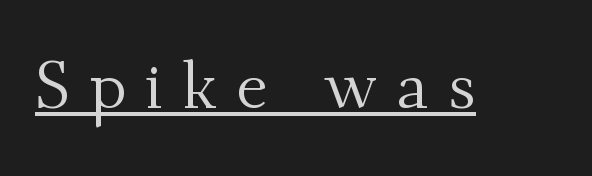
Q: Is the text bold? A: No.
Q: Is the text italic (slanted)? A: No, it is upright.
Q: Is the typeface a serif or a sans-serif typeface? A: Serif.
Q: Is the text underlined? A: Yes.
Q: Is the spacing between letters normal or unusually wide? A: Unusually wide.
Q: Width (condensed, normal, or wide)? A: Normal.
Q: Stroke contrast? A: Medium.
Q: x-height? A: Small.
Q: Monospaced? A: No.
